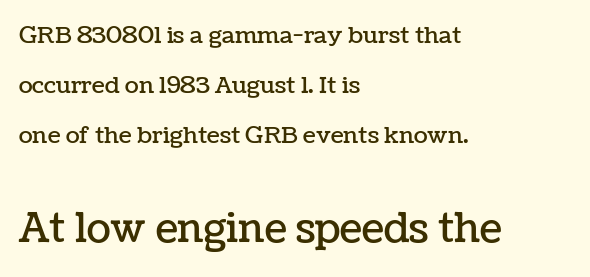
The image shows 40 px text type, upright; set left-aligned, loose line spacing (2.17x), normal letter spacing, not underlined; the second (bottom) block is 1.74x larger; low stroke contrast and a medium x-height.
